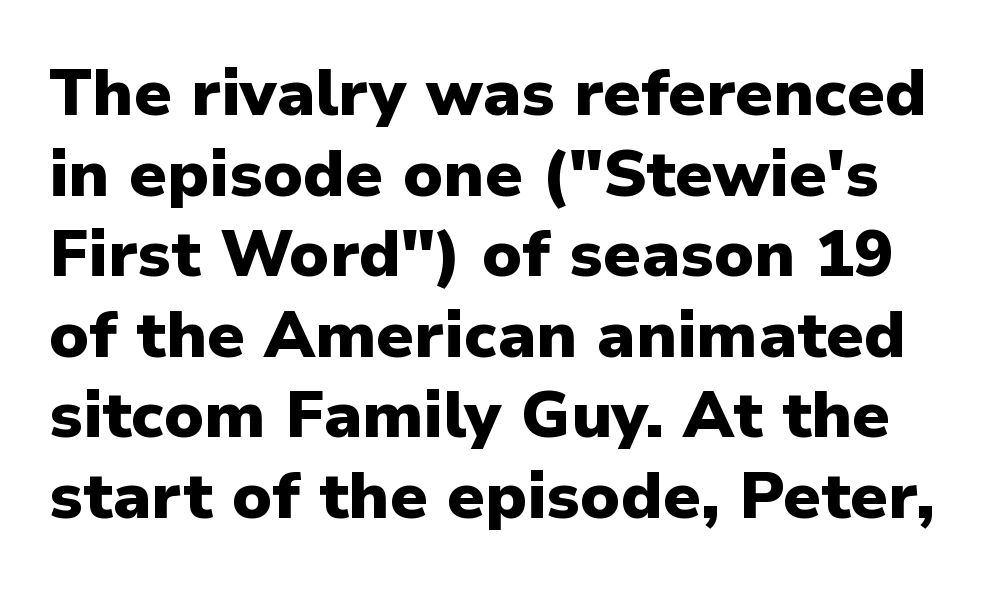
The image shows 65 px heavy sans-serif type, upright; set line spacing 1.24x, normal letter spacing, not underlined; low stroke contrast and a medium x-height.
